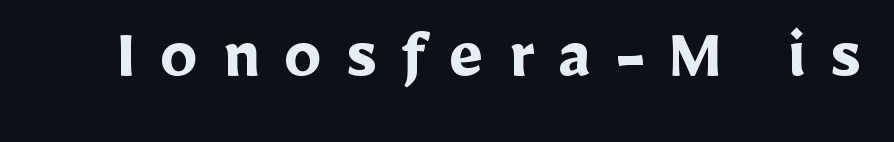
Q: Is the text bold? A: Yes.
Q: Is the text italic (slanted)? A: No, it is upright.
Q: Is the typeface a serif or a sans-serif typeface? A: Sans-serif.
Q: Is the text underlined? A: No.
Q: Is the spacing between letters normal or unusually wide? A: Unusually wide.
Q: Width (condensed, normal, or wide)? A: Normal.
Q: Stroke contrast? A: Low.
Q: x-height? A: Medium.
Q: Monospaced? A: No.
